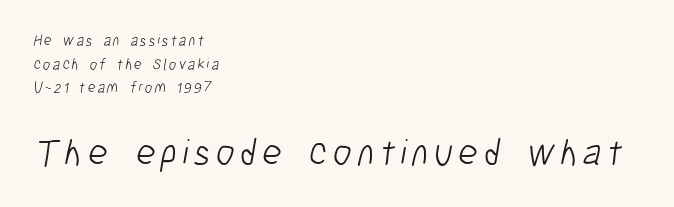
{"serif": "no", "bold": "no", "weight": "light", "width": "condensed", "stroke_contrast": "low", "x_height": "medium", "monospaced": "no", "underline": "no", "align": "left", "line_spacing": "normal", "line_spacing_ratio": 1.57, "larger_block": "second", "size_ratio": 2.53, "glyph_px": 38}
